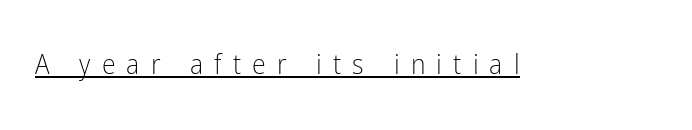
Q: Is the text bold? A: No.
Q: Is the text italic (slanted)? A: No, it is upright.
Q: Is the typeface a serif or a sans-serif typeface? A: Sans-serif.
Q: Is the text underlined? A: Yes.
Q: Is the spacing between letters normal or unusually wide? A: Unusually wide.
Q: Width (condensed, normal, or wide)? A: Condensed.
Q: Stroke contrast? A: Low.
Q: x-height? A: Medium.
Q: Monospaced? A: No.
